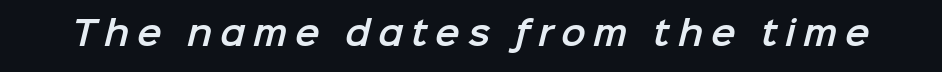
{"serif": "no", "width": "normal", "stroke_contrast": "low", "x_height": "medium", "monospaced": "no", "underline": "no", "letter_spacing": "wide", "letter_spacing_em": 0.23, "glyph_px": 33}
